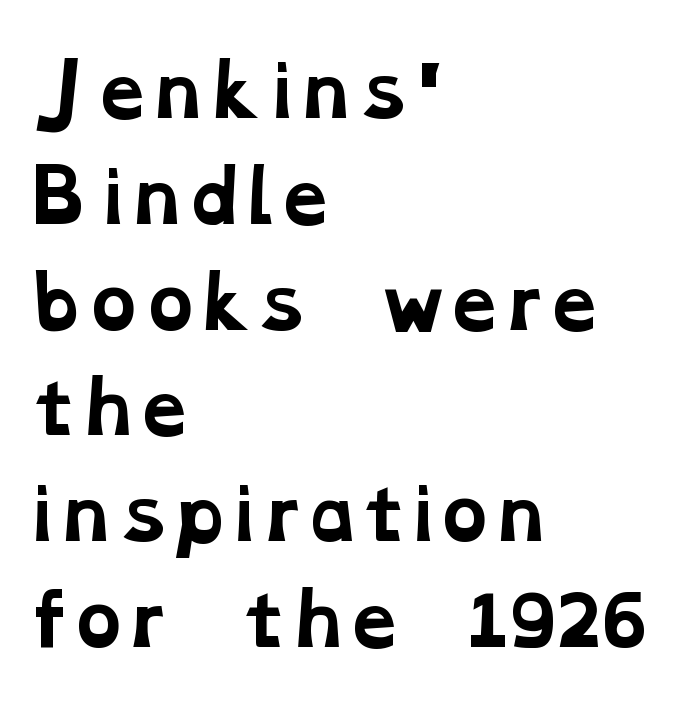
{"serif": "yes", "bold": "yes", "weight": "bold", "width": "wide", "stroke_contrast": "low", "x_height": "medium", "monospaced": "no", "underline": "no", "align": "left", "line_spacing": "normal", "line_spacing_ratio": 1.49, "letter_spacing": "normal", "letter_spacing_em": 0.0, "glyph_px": 71}
